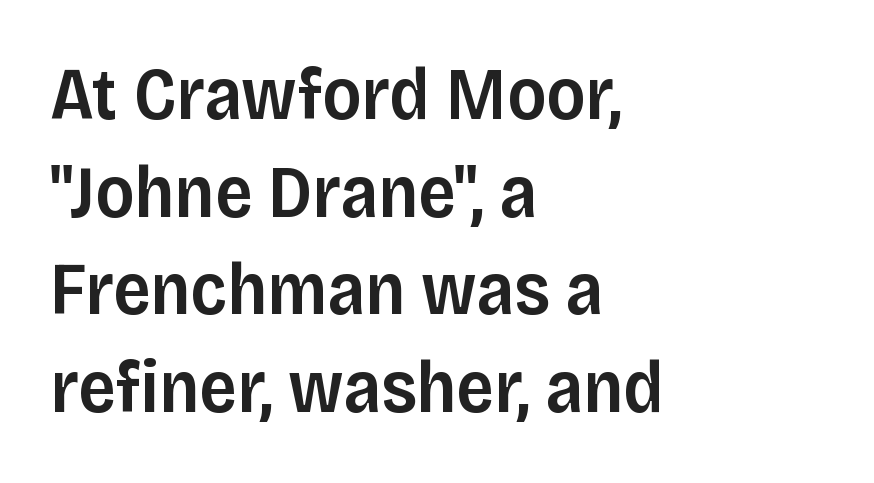
Q: Is the text bold? A: Semi-bold.
Q: Is the text italic (slanted)? A: No, it is upright.
Q: Is the typeface a serif or a sans-serif typeface? A: Sans-serif.
Q: Is the text underlined? A: No.
Q: How is the paragraph aligned? A: Left-aligned.
Q: Is the spacing between letters normal or unusually wide? A: Normal.
Q: Is the spacing between lines tight, normal or loose? A: Normal.
Q: Width (condensed, normal, or wide)? A: Normal.
Q: Stroke contrast? A: Low.
Q: x-height? A: Large.
Q: Monospaced? A: No.
